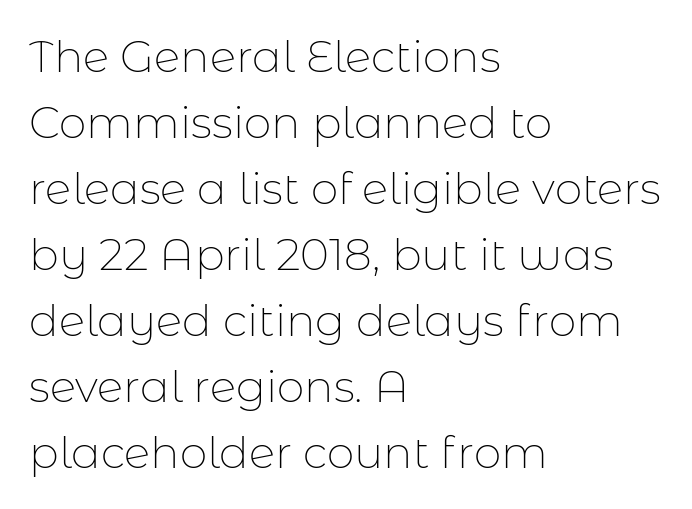
Plain, unruled lines of type. Grotesque or geometric, the face here clearly has no serifs. Is this a heavy cut? Hardly; it is regular or lighter. A classic flush-left, rag-right setting is used for this passage. The letters advance in unequal steps, a hallmark of proportional type.
